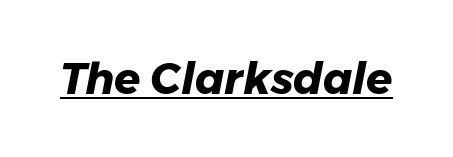
The passage shown is underscored from start to finish. The strokes are fattened all the way to bold. Does extra space separate the letters? No, they use regular spacing. The passage shown is typed in a proportional face where columns would drift. Every character sits at an angle, as italics do.
